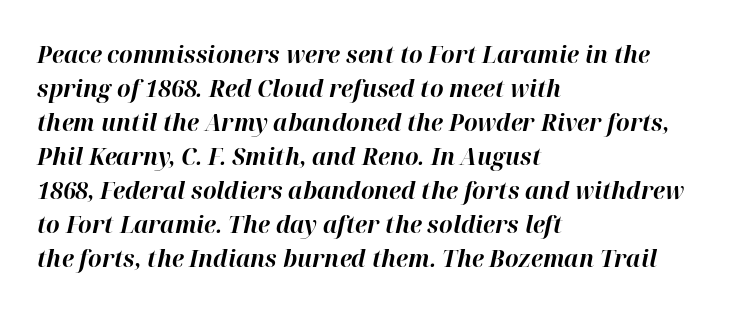
Q: Is the text bold? A: Yes.
Q: Is the text italic (slanted)? A: Yes, it leans right by about 12 degrees.
Q: Is the text underlined? A: No.
Q: How is the paragraph aligned? A: Left-aligned.
Q: Is the spacing between letters normal or unusually wide? A: Normal.
Q: Is the spacing between lines tight, normal or loose? A: Normal.
